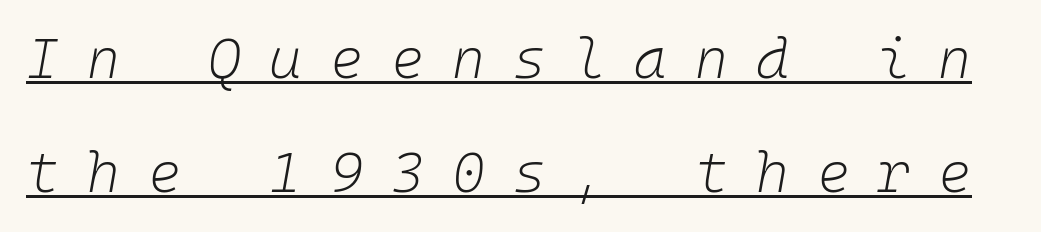
Q: Is the text bold? A: No.
Q: Is the text italic (slanted)? A: Yes, it leans right by about 10 degrees.
Q: Is the text underlined? A: Yes.
Q: Is the spacing between letters normal or unusually wide? A: Unusually wide.
Q: Is the spacing between lines tight, normal or loose? A: Loose.
Q: Width (condensed, normal, or wide)? A: Normal.
Q: Stroke contrast? A: Low.
Q: x-height? A: Medium.
